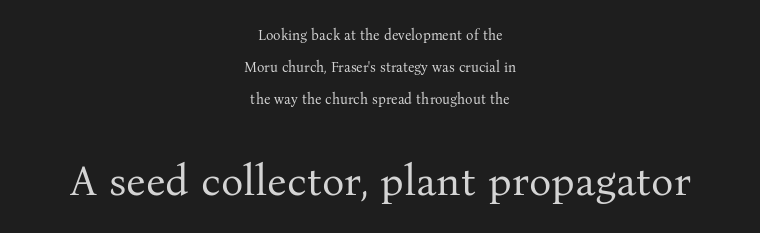
The image shows 42 px regular-weight serif type, upright; set centered, loose line spacing (2.27x), normal letter spacing, not underlined; the second (bottom) block is 3.0x larger; medium stroke contrast and a medium x-height.
